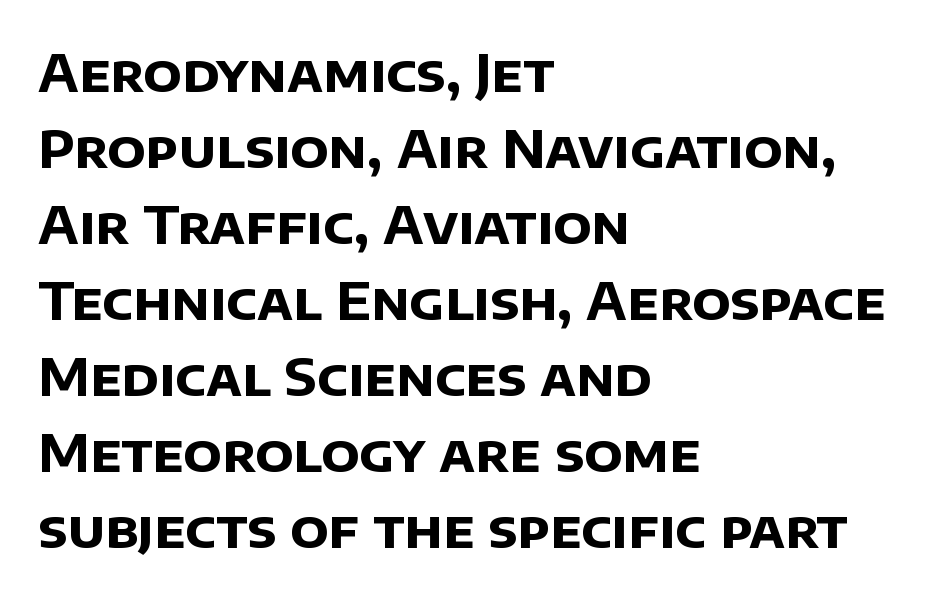
{"serif": "no", "bold": "yes", "weight": "bold", "width": "normal", "stroke_contrast": "low", "x_height": "large", "monospaced": "no", "underline": "no", "align": "left", "line_spacing": "normal", "line_spacing_ratio": 1.46, "letter_spacing": "normal", "letter_spacing_em": 0.0, "glyph_px": 52}
